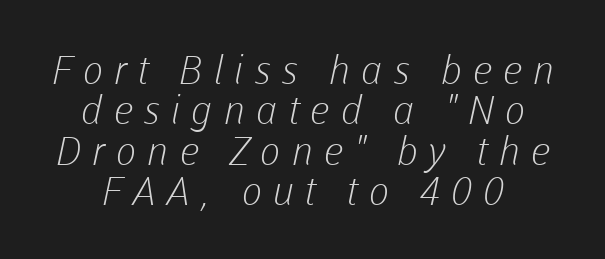
The image shows 40 px light sans-serif type; set tight line spacing (1.01x), unusually wide letter spacing (+0.26 em), not underlined; low stroke contrast and a medium x-height.
